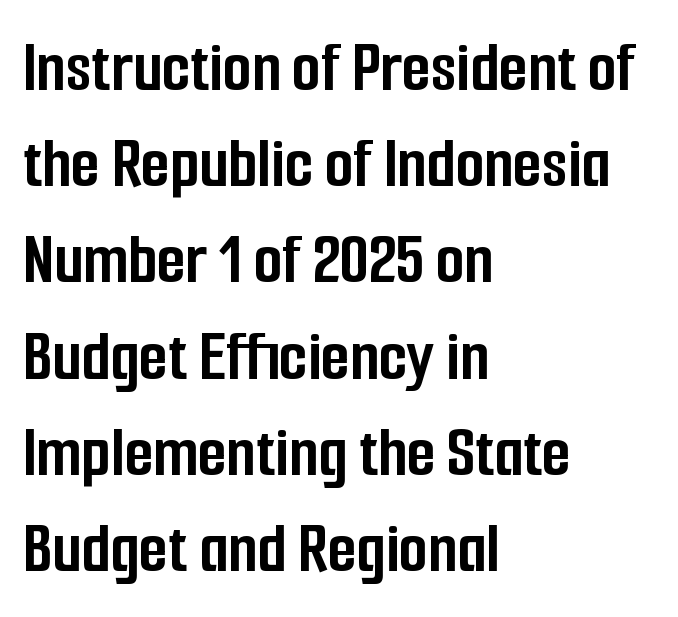
The image shows 74 px semibold, condensed sans-serif type, upright; set left-aligned, normal line spacing (1.3x), normal letter spacing, not underlined; low stroke contrast and a medium x-height.
